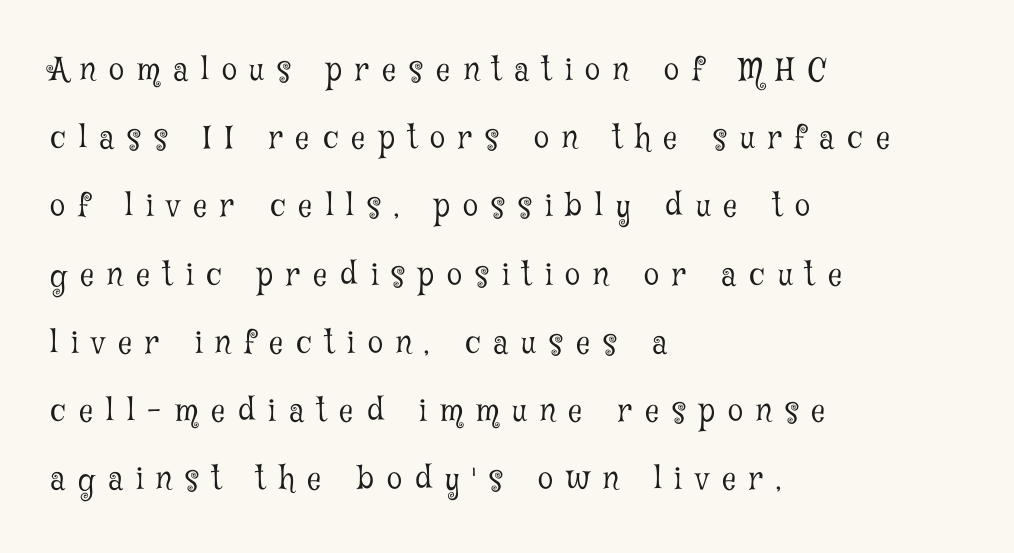
{"serif": "yes", "italic": "no", "bold": "no", "weight": "light", "width": "condensed", "stroke_contrast": "low", "x_height": "medium", "monospaced": "no", "underline": "no", "align": "left", "line_spacing": "loose", "line_spacing_ratio": 2.2, "letter_spacing": "wide", "letter_spacing_em": 0.42, "glyph_px": 31}
